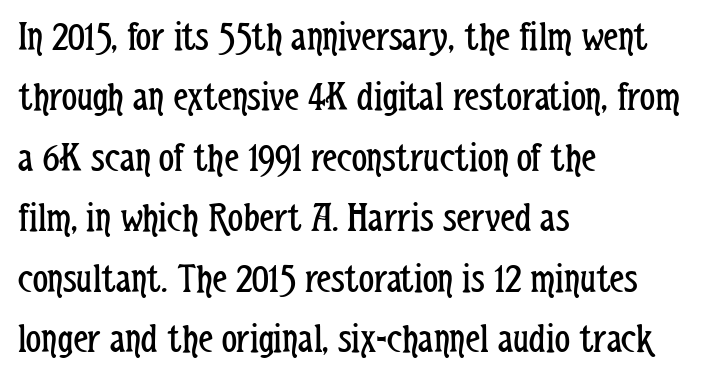
The image shows 42 px regular-weight, condensed sans-serif type, upright; set left-aligned, normal line spacing (1.44x), normal letter spacing, not underlined; low stroke contrast and a medium x-height.
